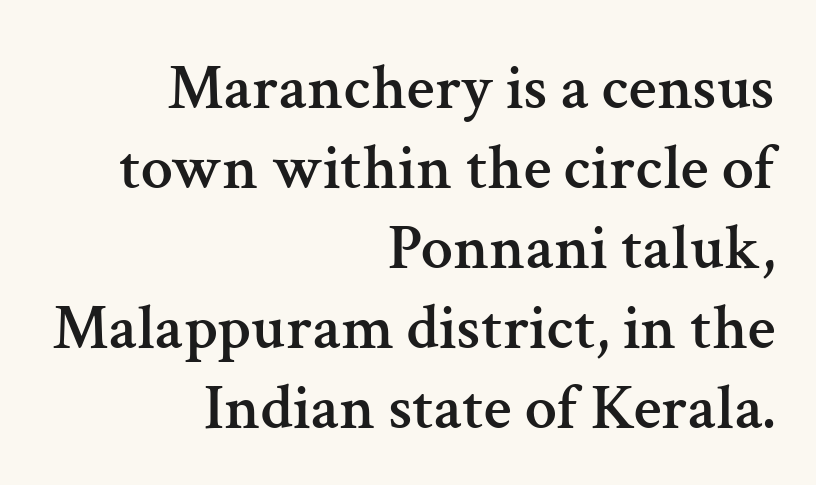
In terms of letterspacing, this is plain default setting. Interline gaps are of average width in this sample. No word sits above an underline. Spacing verdict: proportional, widths tailored to each character. When letters stand straight like this, we call the style roman or upright. The type family on display is of the serif kind.
